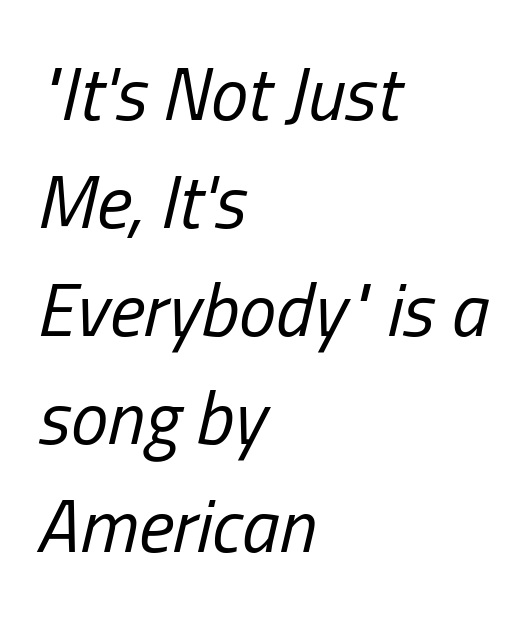
The specimen omits any rule beneath the text block's lines. The text block is weighted toward the left margin, trailing off unevenly rightward. Weight: in the light-to-regular range. The designer left line spacing at the default. Think of a printed novel: that variable character pitch is what you see here.
